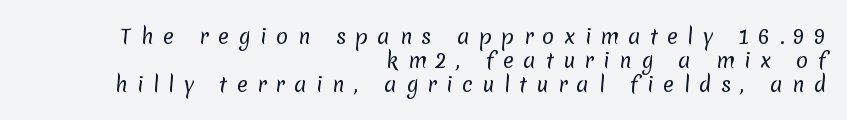
Q: Is the text bold? A: No.
Q: Is the text underlined? A: No.
Q: How is the paragraph aligned? A: Right-aligned.
Q: Is the spacing between letters normal or unusually wide? A: Unusually wide.
